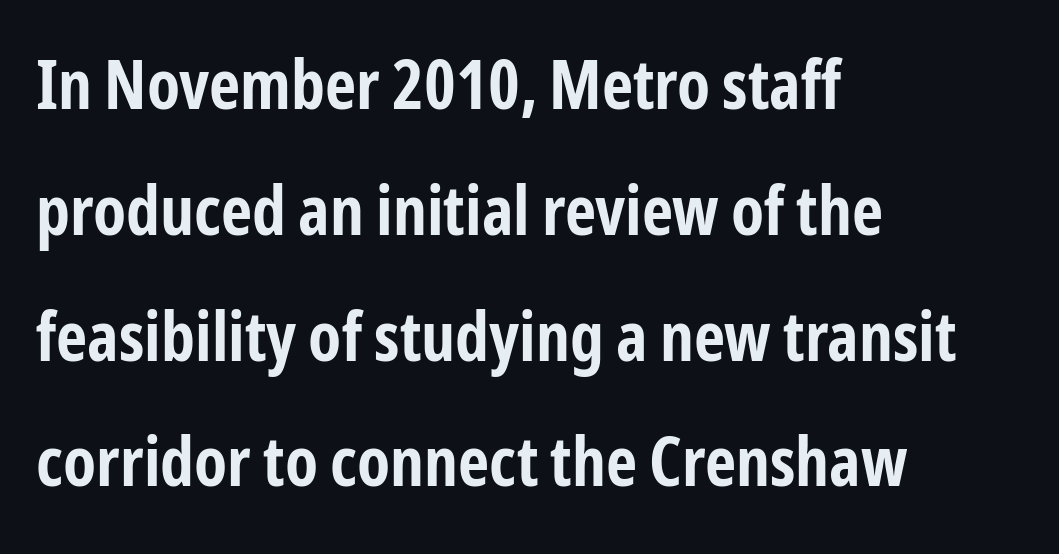
The image shows 68 px bold, condensed sans-serif type, upright; set left-aligned, line spacing 1.85x, normal letter spacing, not underlined; low stroke contrast and a medium x-height.
